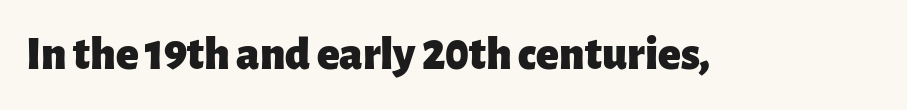
This rendering leaves character spacing at its baseline value. The face used here has the dense, thick strokes of a bold. Look at the bottom of the vertical strokes: they stop flat, with no serifs. The rendering uses natural spacing where letterforms have individual widths.
